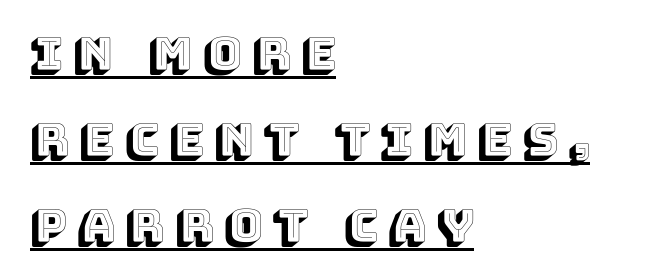
{"italic": "no", "width": "normal", "x_height": "large", "monospaced": "no", "underline": "yes", "align": "left", "line_spacing_ratio": 1.87, "letter_spacing": "wide", "letter_spacing_em": 0.23, "glyph_px": 46}
